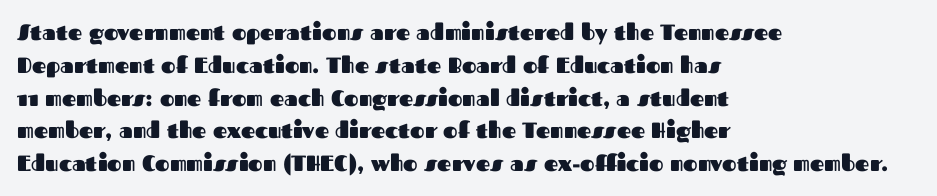
{"italic": "no", "bold": "yes", "underline": "no", "align": "left", "line_spacing": "normal", "line_spacing_ratio": 1.49, "letter_spacing": "normal", "letter_spacing_em": 0.0, "glyph_px": 22}
